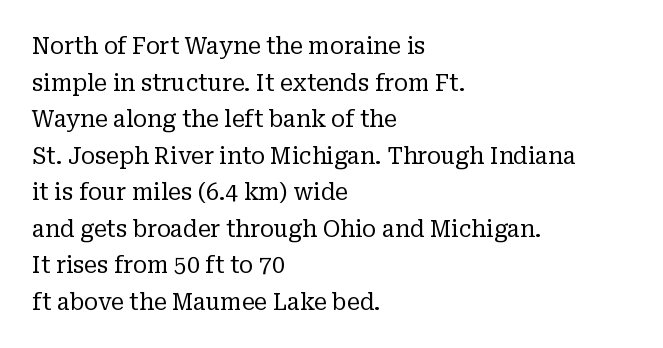
{"italic": "no", "bold": "no", "underline": "no", "align": "left", "line_spacing": "normal", "line_spacing_ratio": 1.59, "letter_spacing": "normal", "letter_spacing_em": 0.0, "glyph_px": 23}
